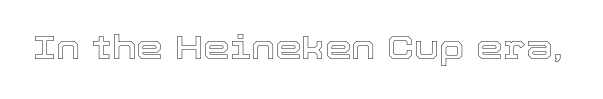
The image shows 34 px text type, upright; set normal letter spacing, not underlined; a medium x-height.
